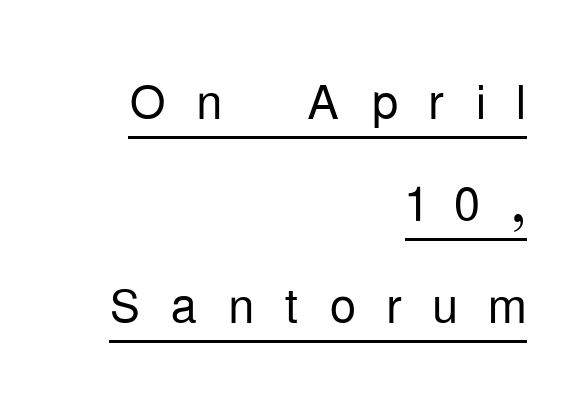
Q: Is the text bold? A: No.
Q: Is the text italic (slanted)? A: No, it is upright.
Q: Is the typeface a serif or a sans-serif typeface? A: Sans-serif.
Q: Is the text underlined? A: Yes.
Q: How is the paragraph aligned? A: Right-aligned.
Q: Is the spacing between letters normal or unusually wide? A: Unusually wide.
Q: Is the spacing between lines tight, normal or loose? A: Normal.
Q: Width (condensed, normal, or wide)? A: Condensed.
Q: Stroke contrast? A: Low.
Q: x-height? A: Medium.
Q: Monospaced? A: No.
